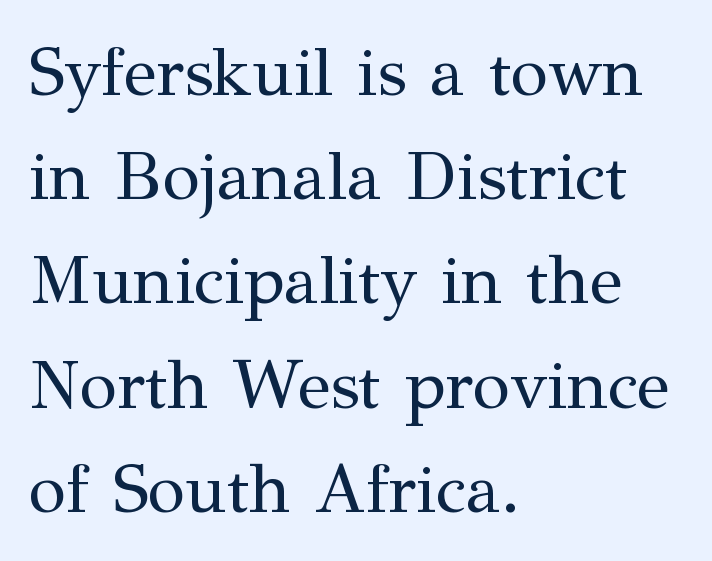
The image shows 69 px regular-weight serif type, upright; set left-aligned, normal line spacing (1.51x), normal letter spacing, not underlined; medium stroke contrast and a medium x-height.
